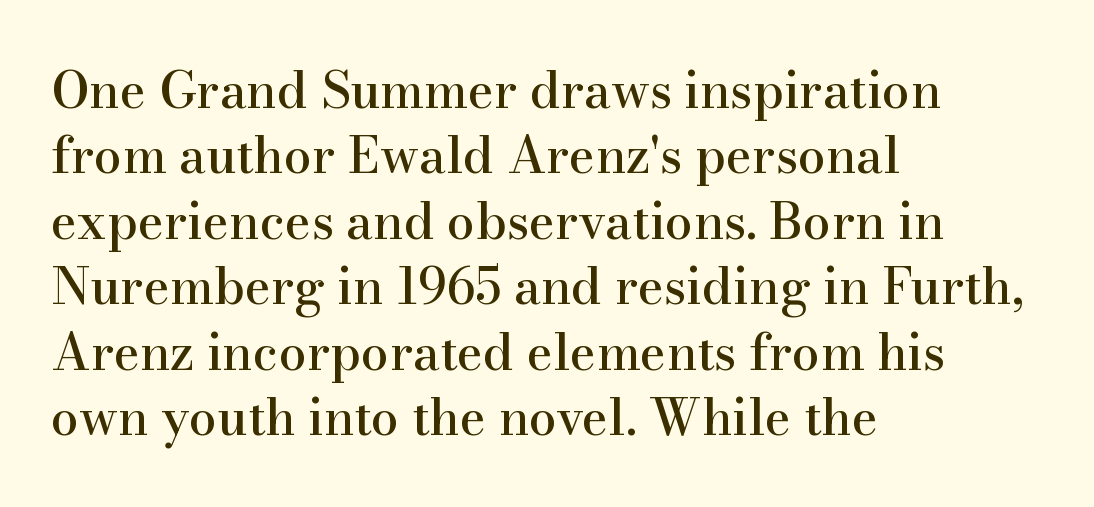
{"serif": "yes", "italic": "no", "width": "normal", "stroke_contrast": "high", "x_height": "small", "monospaced": "no", "underline": "no", "align": "left", "line_spacing": "normal", "line_spacing_ratio": 1.31, "letter_spacing": "normal", "letter_spacing_em": 0.0, "glyph_px": 50}
